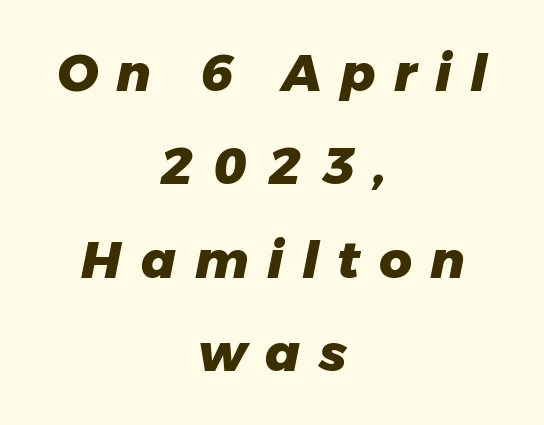
Is the letter spacing exaggerated? Yes — the characters are pushed far apart. Has an underline been added? It has not. These words are printed bold, with thick strokes throughout. Notice how the stems are inclined rather than vertical — that's the hallmark of italics. The rendering uses natural spacing where letterforms have individual widths. The compositor balanced each line on the midline.
